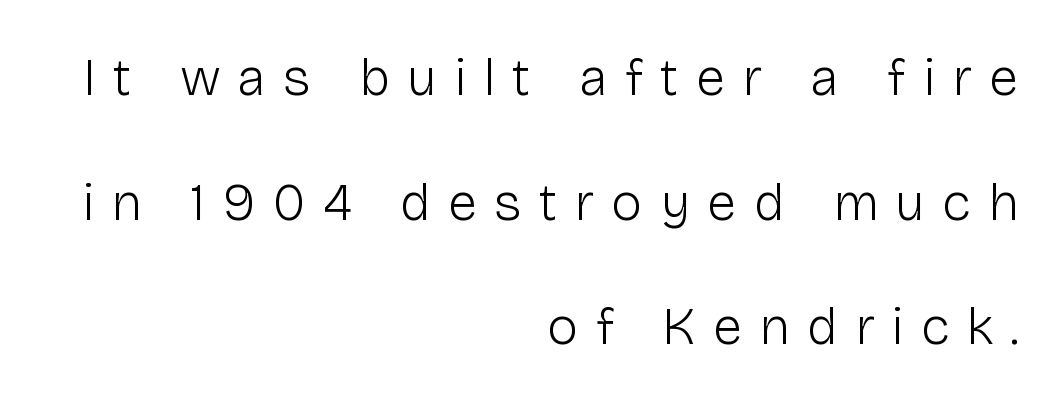
The image shows 53 px light sans-serif type, upright; set right-aligned, loose line spacing (2.35x), unusually wide letter spacing (+0.32 em), not underlined; low stroke contrast and a medium x-height.
